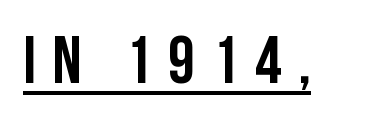
The image shows 67 px condensed sans-serif type, upright; set unusually wide letter spacing (+0.25 em), underlined; low stroke contrast and a large x-height.
